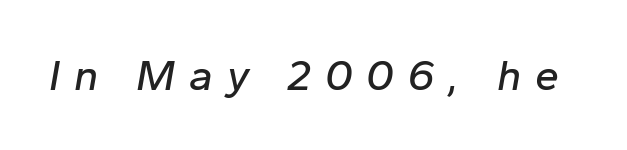
{"italic": "yes", "lean": "right", "slant_degrees": 10, "width": "normal", "stroke_contrast": "low", "x_height": "medium", "monospaced": "no", "underline": "no", "letter_spacing": "wide", "letter_spacing_em": 0.32, "glyph_px": 43}
